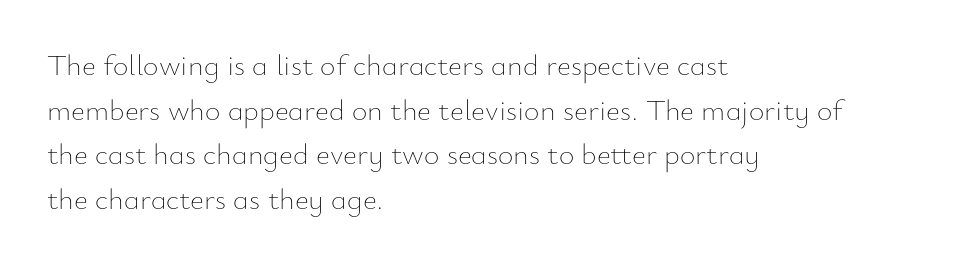
{"italic": "no", "bold": "no", "weight": "thin", "width": "normal", "stroke_contrast": "low", "x_height": "small", "monospaced": "no", "underline": "no", "align": "left", "line_spacing": "normal", "line_spacing_ratio": 1.49, "letter_spacing": "normal", "letter_spacing_em": 0.0, "glyph_px": 30}
